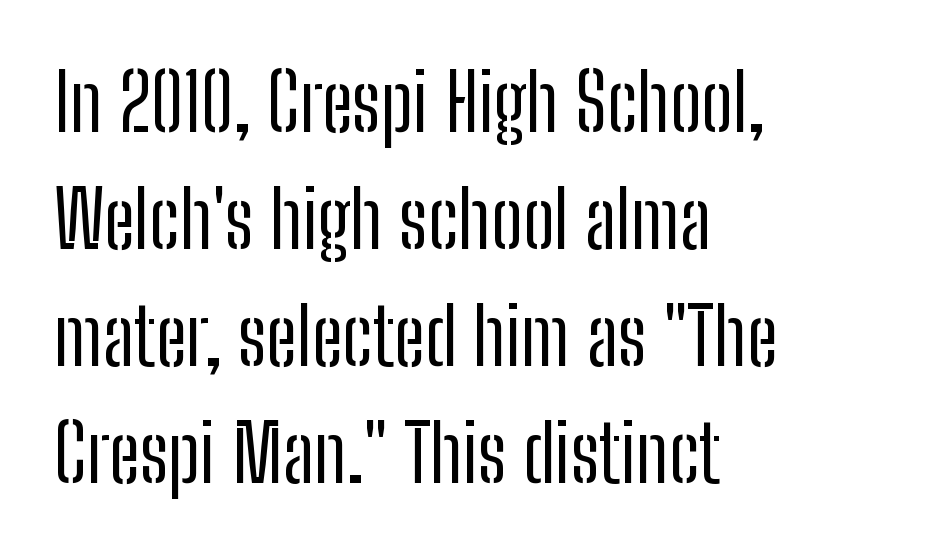
Q: Is the text bold? A: No.
Q: Is the text italic (slanted)? A: No, it is upright.
Q: Is the typeface a serif or a sans-serif typeface? A: Sans-serif.
Q: Is the text underlined? A: No.
Q: How is the paragraph aligned? A: Left-aligned.
Q: Is the spacing between letters normal or unusually wide? A: Normal.
Q: Is the spacing between lines tight, normal or loose? A: Normal.
Q: Width (condensed, normal, or wide)? A: Condensed.
Q: Stroke contrast? A: Low.
Q: x-height? A: Medium.
Q: Monospaced? A: No.
